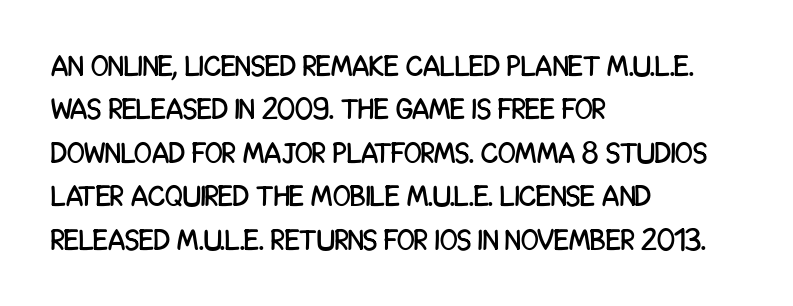
{"serif": "no", "italic": "no", "width": "condensed", "stroke_contrast": "low", "x_height": "large", "monospaced": "no", "underline": "no", "align": "left", "line_spacing": "normal", "line_spacing_ratio": 1.5, "letter_spacing": "normal", "letter_spacing_em": 0.0, "glyph_px": 29}
